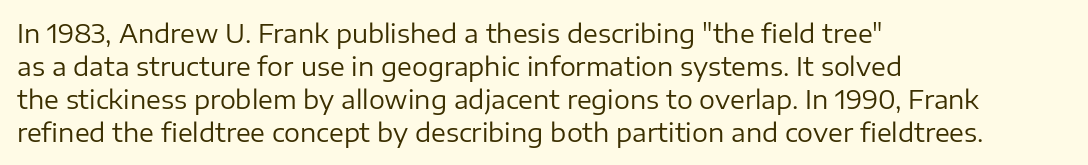
{"italic": "no", "bold": "no", "underline": "no", "align": "left", "line_spacing": "normal", "line_spacing_ratio": 1.32, "letter_spacing": "normal", "letter_spacing_em": 0.0, "glyph_px": 25}
